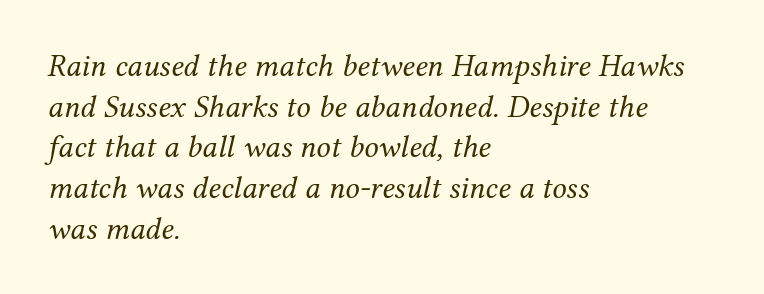
You could call the tracking neutral — neither tight nor loose. Nothing heavy about these letters — not bold at all. The leading is moderate, giving the passage an even texture. Compared with a centered layout, this one pins lines to the left instead. These lines were composed using italics.
